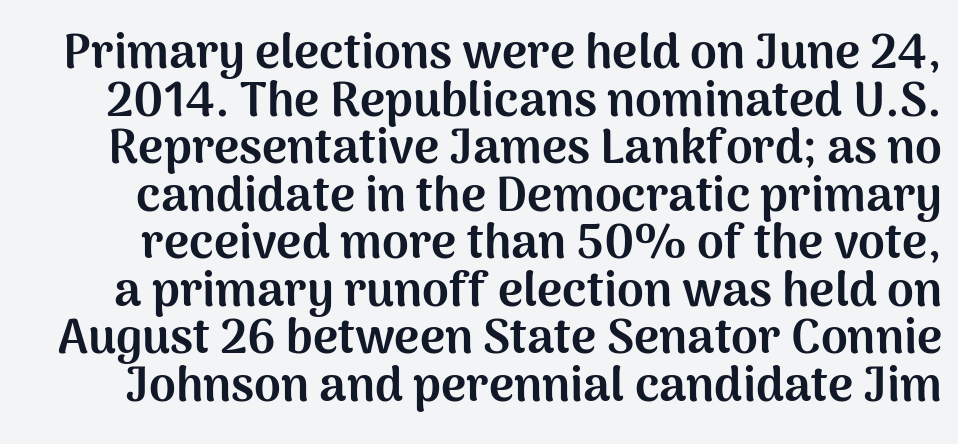
Q: Is the text bold? A: Yes.
Q: Is the text italic (slanted)? A: No, it is upright.
Q: Is the typeface a serif or a sans-serif typeface? A: Sans-serif.
Q: Is the text underlined? A: No.
Q: Is the spacing between letters normal or unusually wide? A: Normal.
Q: Is the spacing between lines tight, normal or loose? A: Tight.
Q: Width (condensed, normal, or wide)? A: Normal.
Q: Stroke contrast? A: Medium.
Q: x-height? A: Medium.
Q: Monospaced? A: No.
